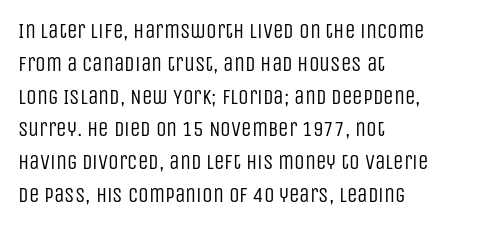
The image shows 21 px text type, upright; set left-aligned, normal line spacing (1.56x), normal letter spacing, not underlined.
